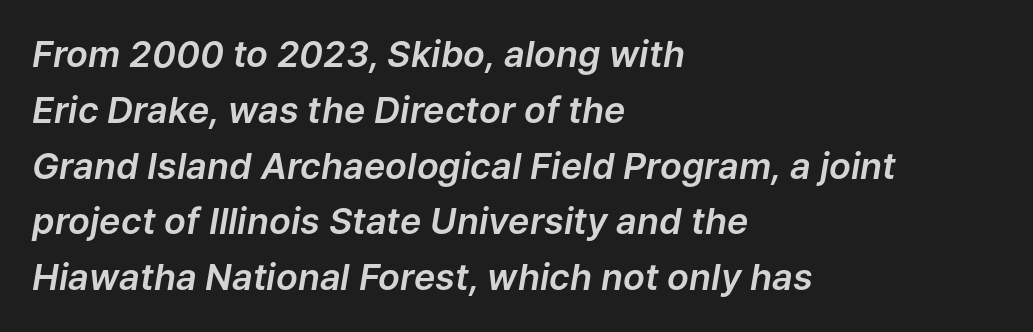
Think of a printed novel: that variable character pitch is what you see here. The passage is arranged the way most books set body copy — flush left. Here the glyphs are tracked normally, forming tight word shapes. Emphasis-style slanted type is in use. The string is rendered with underlining switched off. Baseline-to-baseline distance is the conventional proportion of letter height.
